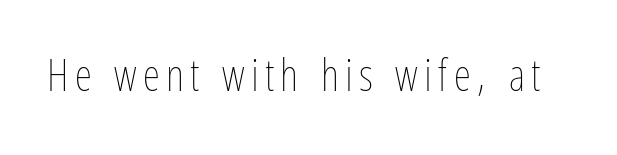
{"italic": "no", "bold": "no", "weight": "thin", "width": "condensed", "stroke_contrast": "low", "x_height": "medium", "monospaced": "no", "underline": "no", "glyph_px": 44}
